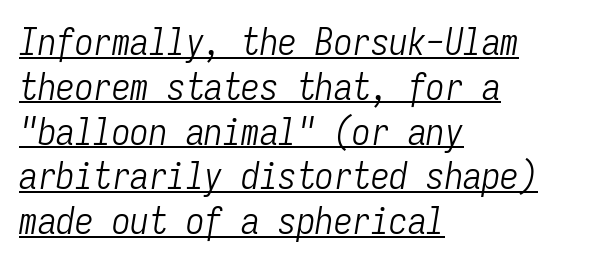
Q: Is the text bold? A: No.
Q: Is the text italic (slanted)? A: Yes, it leans right by about 9 degrees.
Q: Is the text underlined? A: Yes.
Q: How is the paragraph aligned? A: Left-aligned.
Q: Is the spacing between letters normal or unusually wide? A: Normal.
Q: Width (condensed, normal, or wide)? A: Condensed.
Q: Stroke contrast? A: Low.
Q: x-height? A: Medium.
Q: Monospaced? A: Yes.
